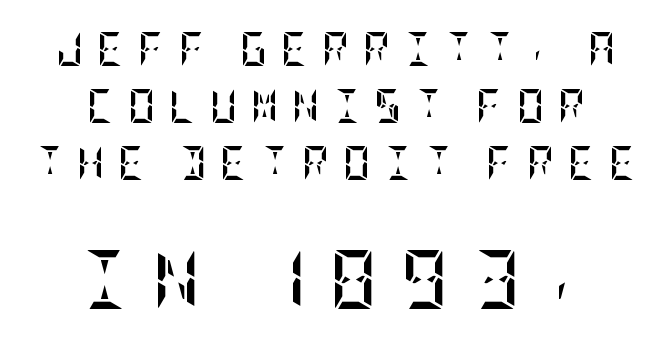
{"italic": "no", "bold": "yes", "weight": "semibold", "width": "condensed", "stroke_contrast": "low", "x_height": "large", "underline": "no", "align": "center", "line_spacing": "normal", "line_spacing_ratio": 1.67, "letter_spacing": "wide", "letter_spacing_em": 0.39, "larger_block": "second", "size_ratio": 1.74, "glyph_px": 59}
